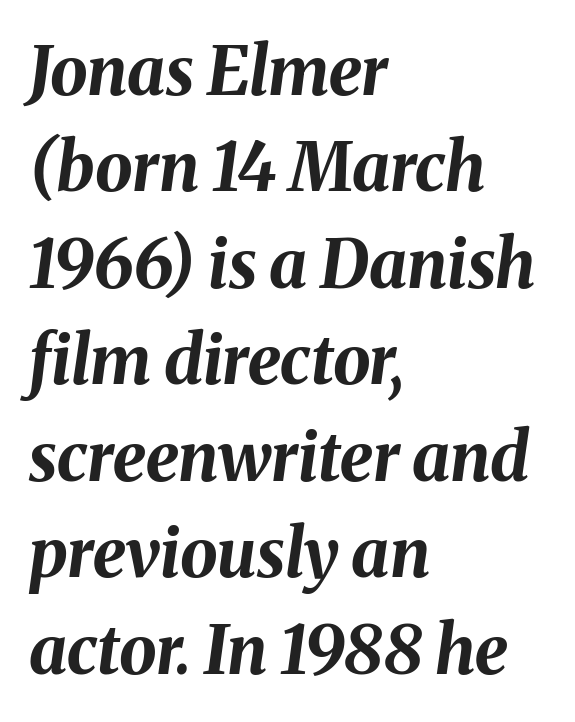
The image shows 67 px bold type, italic (leaning right); set left-aligned, normal line spacing (1.44x), normal letter spacing, not underlined; medium stroke contrast and a medium x-height.
